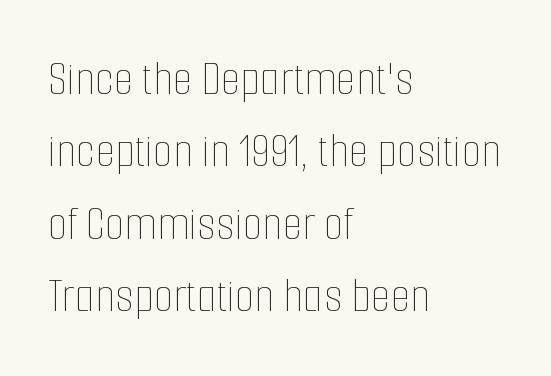
Vertical stems look standard width or narrower in stroke. All the whitespace from short lines collects on the right. Only glyphs here, with clear space below each row. The line-height multiplier appears to be the usual default. How are the letters spaced? Ordinarily, with no added tracking. The type sits square on the baseline with zero lean.
